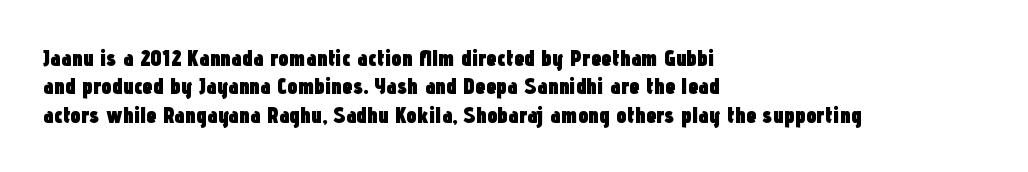
Q: Is the text bold? A: Yes.
Q: Is the text italic (slanted)? A: No, it is upright.
Q: Is the text underlined? A: No.
Q: How is the paragraph aligned? A: Left-aligned.
Q: Is the spacing between letters normal or unusually wide? A: Normal.
